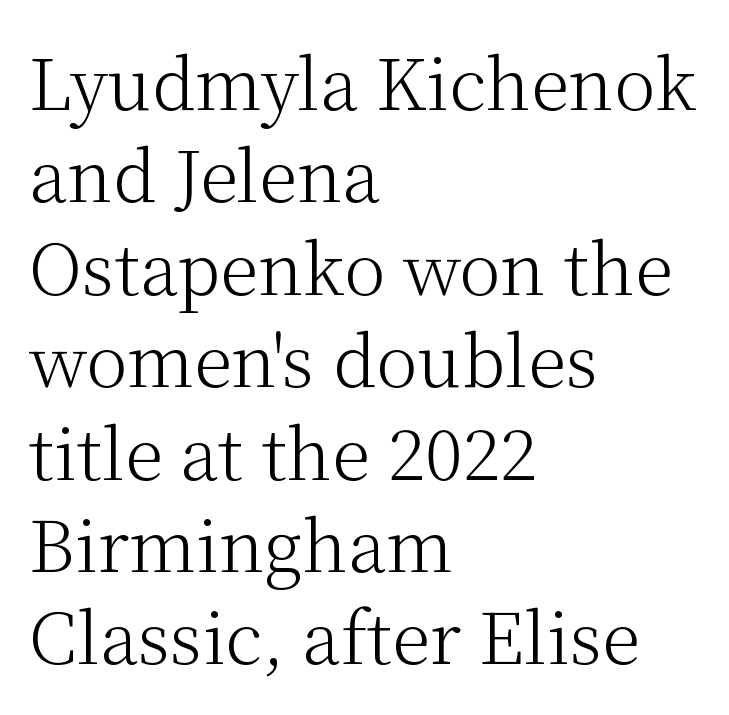
Q: Is the text bold? A: No.
Q: Is the text italic (slanted)? A: No, it is upright.
Q: Is the typeface a serif or a sans-serif typeface? A: Serif.
Q: Is the text underlined? A: No.
Q: How is the paragraph aligned? A: Left-aligned.
Q: Is the spacing between letters normal or unusually wide? A: Normal.
Q: Is the spacing between lines tight, normal or loose? A: Normal.
Q: Width (condensed, normal, or wide)? A: Normal.
Q: Stroke contrast? A: Medium.
Q: x-height? A: Medium.
Q: Monospaced? A: No.
